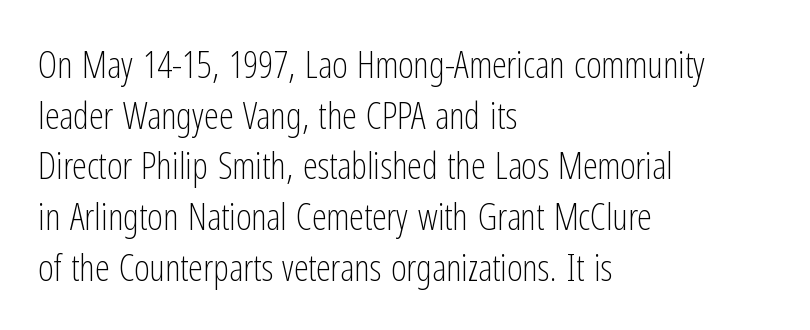
{"serif": "no", "italic": "no", "bold": "no", "weight": "light", "width": "condensed", "stroke_contrast": "low", "x_height": "medium", "monospaced": "no", "underline": "no", "align": "left", "line_spacing": "normal", "line_spacing_ratio": 1.37, "letter_spacing": "normal", "letter_spacing_em": 0.0, "glyph_px": 37}
